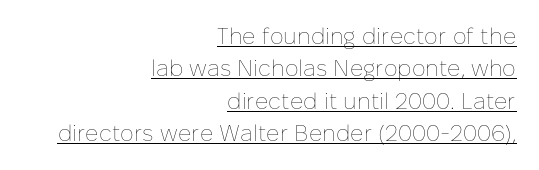
{"italic": "no", "bold": "no", "underline": "yes", "align": "right", "line_spacing": "normal", "line_spacing_ratio": 1.41, "letter_spacing": "normal", "letter_spacing_em": 0.0, "glyph_px": 23}
